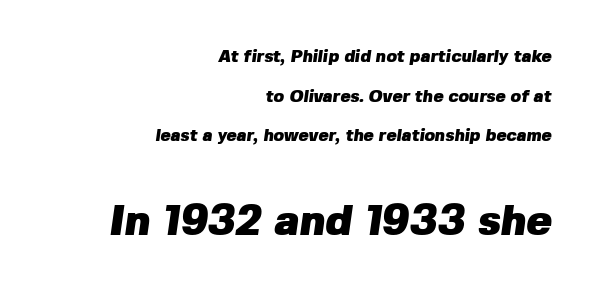
The gap between lines stays unmarked. Line ends are locked; line starts wander. Notice the wide empty band between every row — that's loose leading. The strokes are fattened all the way to bold.
